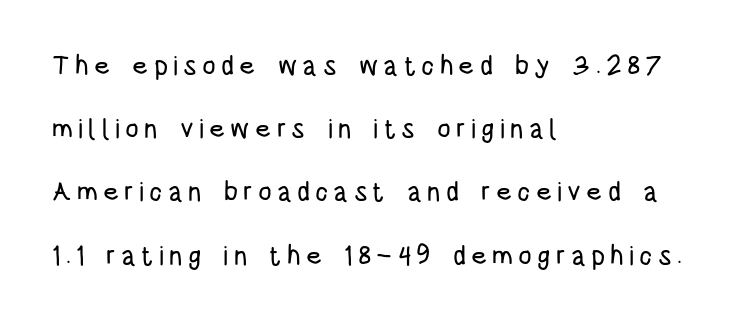
The image shows 27 px text type, upright; set left-aligned, loose line spacing (2.34x), not underlined.
